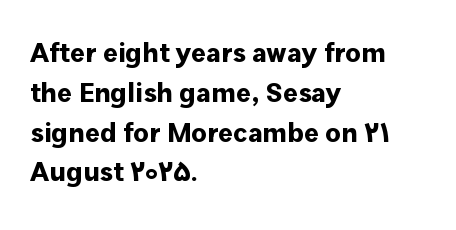
Q: Is the text bold? A: Yes.
Q: Is the text italic (slanted)? A: No, it is upright.
Q: Is the typeface a serif or a sans-serif typeface? A: Sans-serif.
Q: Is the text underlined? A: No.
Q: How is the paragraph aligned? A: Left-aligned.
Q: Is the spacing between letters normal or unusually wide? A: Normal.
Q: Is the spacing between lines tight, normal or loose? A: Normal.
Q: Width (condensed, normal, or wide)? A: Normal.
Q: Stroke contrast? A: Low.
Q: x-height? A: Medium.
Q: Monospaced? A: No.
